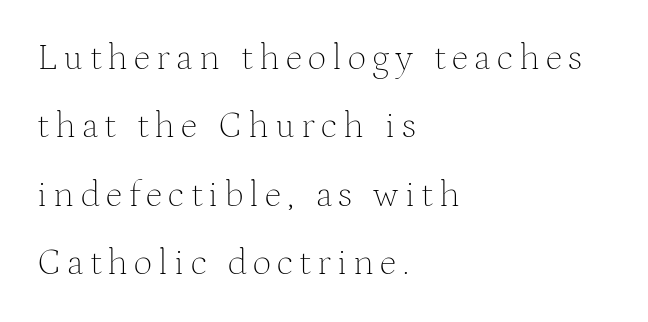
{"serif": "yes", "italic": "no", "bold": "no", "weight": "thin", "width": "normal", "stroke_contrast": "medium", "x_height": "medium", "monospaced": "no", "underline": "no", "align": "left", "line_spacing_ratio": 1.85, "glyph_px": 37}
